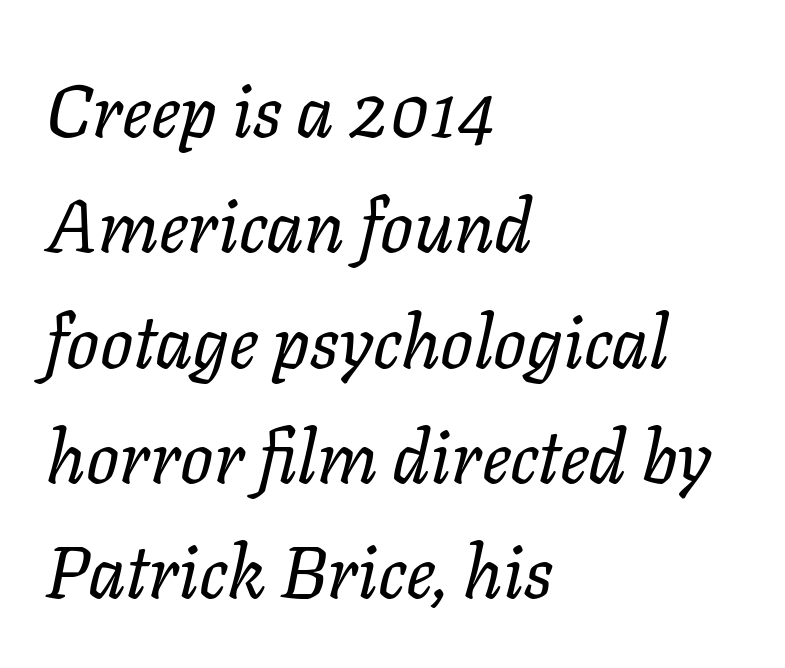
{"italic": "yes", "lean": "right", "slant_degrees": 11, "bold": "no", "weight": "regular", "width": "normal", "stroke_contrast": "low", "x_height": "medium", "monospaced": "no", "underline": "no", "align": "left", "line_spacing": "normal", "line_spacing_ratio": 1.58, "letter_spacing": "normal", "letter_spacing_em": 0.0, "glyph_px": 73}
